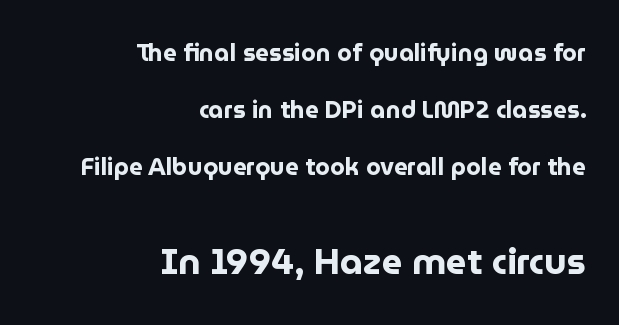
Does the bottom block carry the larger type? Yes, it does. Beneath every word, the page is bare. These lines are rendered in a variable-pitch font. The typesetter chose a ragged-left arrangement here. This is roman type, the default non-slanted kind. The passage shown is typeset with a sans-serif family.
